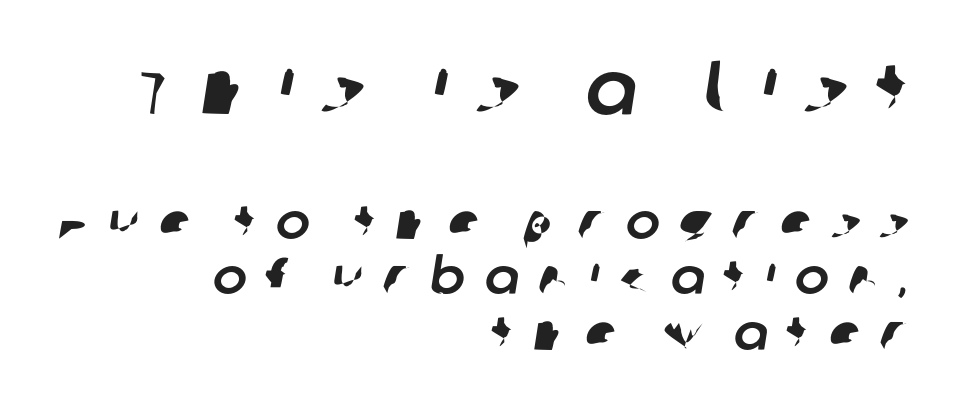
{"serif": "no", "width": "normal", "stroke_contrast": "low", "x_height": "large", "monospaced": "no", "underline": "no", "align": "right", "line_spacing": "tight", "line_spacing_ratio": 1.09, "letter_spacing": "wide", "letter_spacing_em": 0.38, "larger_block": "first", "size_ratio": 1.49, "glyph_px": 76}
